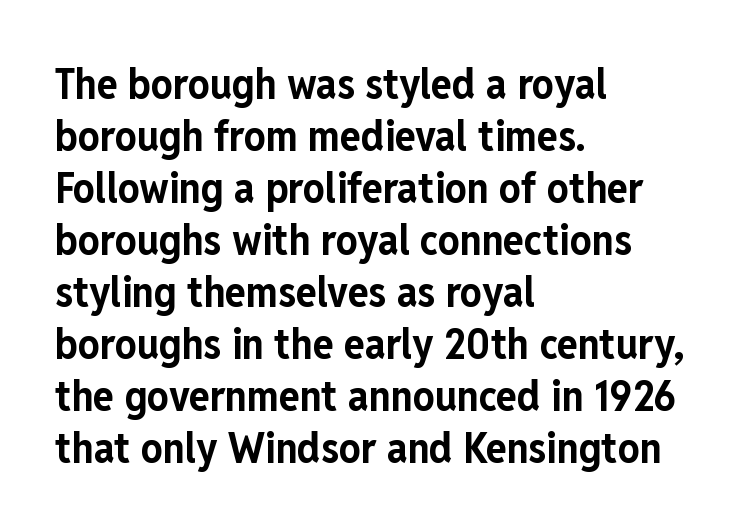
The image shows 43 px bold, condensed sans-serif type, upright; set left-aligned, line spacing 1.21x, normal letter spacing, not underlined; low stroke contrast and a medium x-height.
